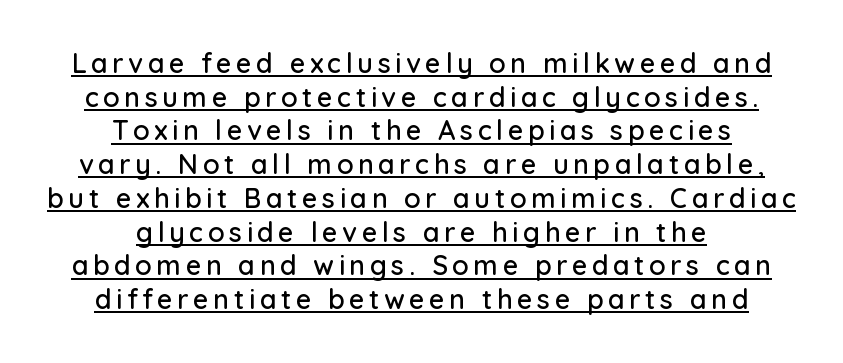
The image shows 27 px text type, upright; set centered, normal line spacing (1.25x), underlined.
